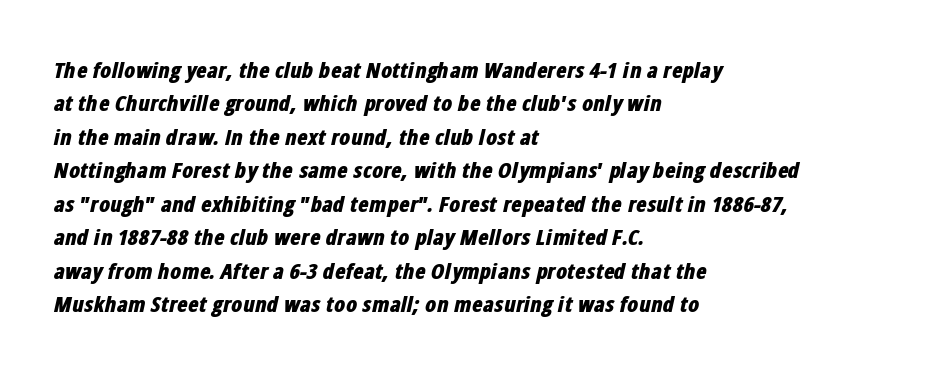
Q: Is the text bold? A: Yes.
Q: Is the text italic (slanted)? A: Yes, it leans right by about 12 degrees.
Q: Is the text underlined? A: No.
Q: How is the paragraph aligned? A: Left-aligned.
Q: Is the spacing between letters normal or unusually wide? A: Normal.
Q: Is the spacing between lines tight, normal or loose? A: Normal.
